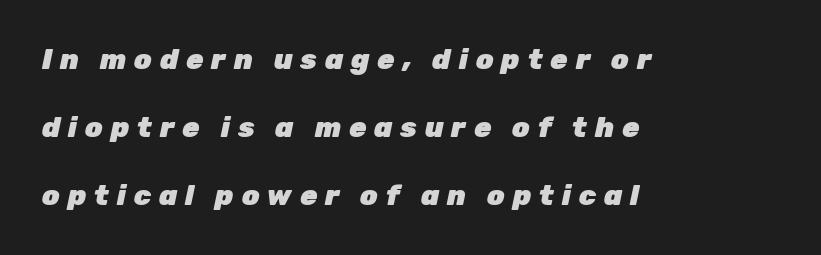
The image shows 28 px heavy type, italic (leaning right); set left-aligned, loose line spacing (2.43x), unusually wide letter spacing (+0.28 em), not underlined; low stroke contrast and a medium x-height.
